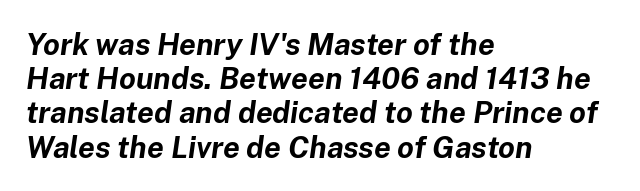
Q: Is the text bold? A: Yes.
Q: Is the text italic (slanted)? A: Yes, it leans right by about 8 degrees.
Q: Is the text underlined? A: No.
Q: How is the paragraph aligned? A: Left-aligned.
Q: Is the spacing between letters normal or unusually wide? A: Normal.
Q: Is the spacing between lines tight, normal or loose? A: Tight.
Q: Width (condensed, normal, or wide)? A: Normal.
Q: Stroke contrast? A: Low.
Q: x-height? A: Medium.
Q: Monospaced? A: No.
